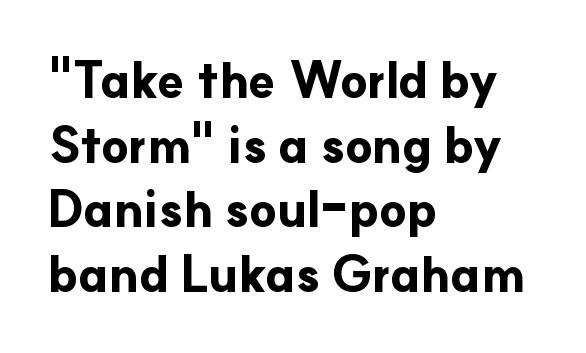
Q: Is the text bold? A: Yes.
Q: Is the text italic (slanted)? A: No, it is upright.
Q: Is the typeface a serif or a sans-serif typeface? A: Sans-serif.
Q: Is the text underlined? A: No.
Q: How is the paragraph aligned? A: Left-aligned.
Q: Is the spacing between letters normal or unusually wide? A: Normal.
Q: Is the spacing between lines tight, normal or loose? A: Normal.
Q: Width (condensed, normal, or wide)? A: Normal.
Q: Stroke contrast? A: Low.
Q: x-height? A: Small.
Q: Monospaced? A: No.
